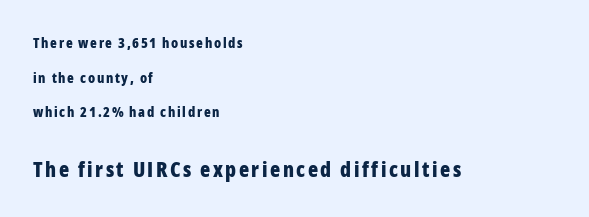
Q: Is the text bold? A: Yes.
Q: Is the text italic (slanted)? A: No, it is upright.
Q: Is the text underlined? A: No.
Q: How is the paragraph aligned? A: Left-aligned.
Q: Is the spacing between lines tight, normal or loose? A: Loose.
Q: Which block of text is set in a larger size, the first (top) or the second (bottom)? A: The second (bottom) one.
